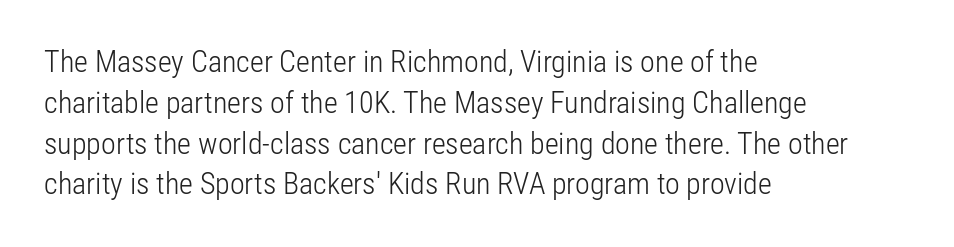
A typesetter would call this zero additional tracking. Note the varied advance widths — an 'i' is clearly narrower than an 'm'. Only glyphs here, with clear space below each row. Look at the bottom of the vertical strokes: they stop flat, with no serifs. The letters look calm and open, with moderate or lighter stems.
